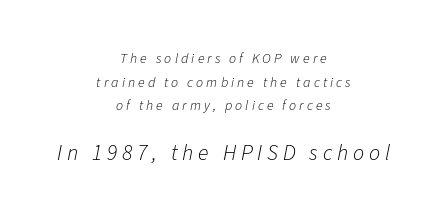
Q: Is the text bold? A: No.
Q: Is the text italic (slanted)? A: Yes, it leans right by about 11 degrees.
Q: Is the text underlined? A: No.
Q: How is the paragraph aligned? A: Centered.
Q: Is the spacing between letters normal or unusually wide? A: Unusually wide.
Q: Is the spacing between lines tight, normal or loose? A: Normal.
Q: Which block of text is set in a larger size, the first (top) or the second (bottom)? A: The second (bottom) one.
